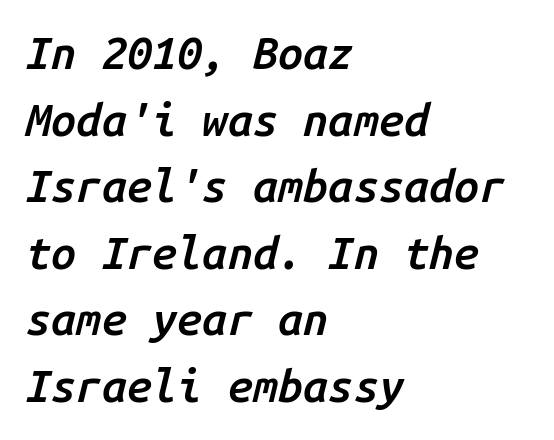
The image shows 45 px semibold type, italic (leaning right), monospaced; set left-aligned, normal line spacing (1.48x), normal letter spacing, not underlined; low stroke contrast and a medium x-height.
